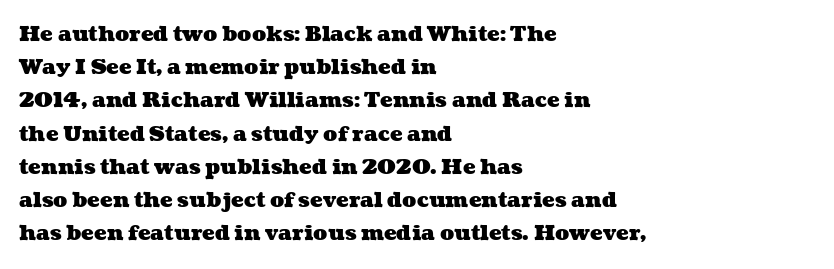
The image shows 21 px bold type; set left-aligned, normal line spacing (1.58x), normal letter spacing, not underlined.
